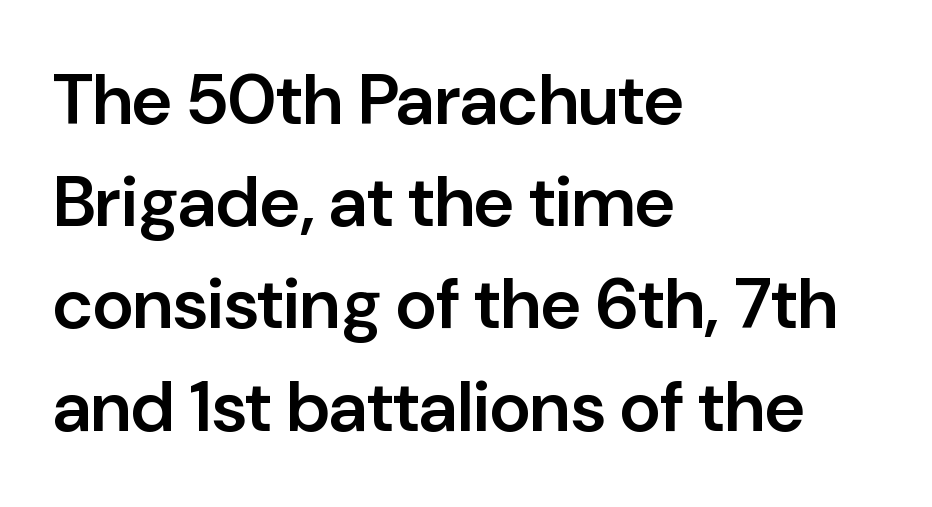
{"serif": "no", "italic": "no", "bold": "semi", "weight": "semibold", "width": "normal", "stroke_contrast": "low", "x_height": "medium", "monospaced": "no", "underline": "no", "align": "left", "line_spacing": "normal", "line_spacing_ratio": 1.44, "letter_spacing": "normal", "letter_spacing_em": 0.0, "glyph_px": 71}
